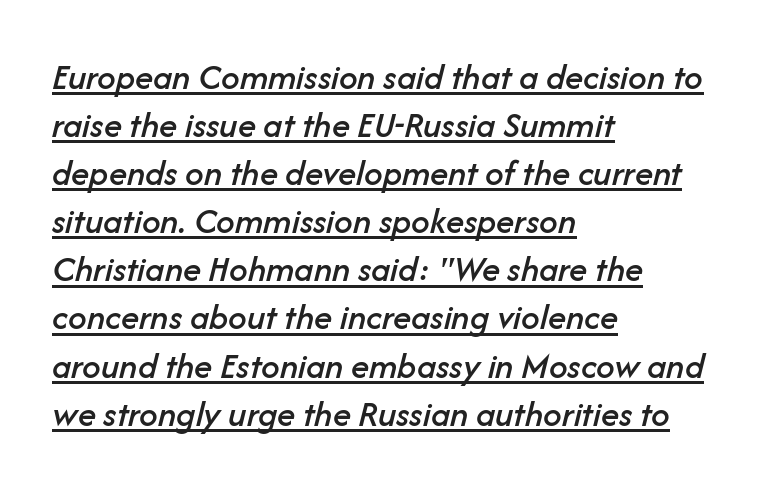
{"italic": "yes", "lean": "right", "slant_degrees": 14, "width": "normal", "stroke_contrast": "low", "x_height": "medium", "monospaced": "no", "underline": "yes", "align": "left", "line_spacing": "normal", "line_spacing_ratio": 1.3, "letter_spacing": "normal", "letter_spacing_em": 0.0, "glyph_px": 37}
